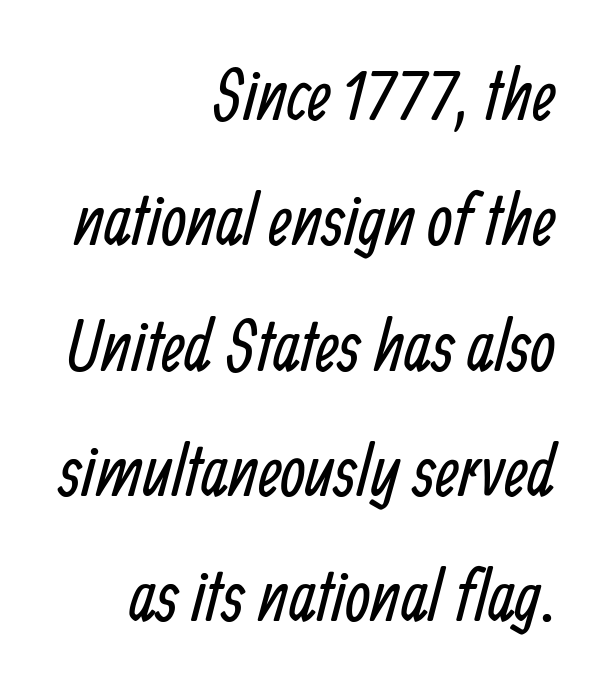
Q: Is the text bold? A: No.
Q: Is the typeface a serif or a sans-serif typeface? A: Sans-serif.
Q: Is the text underlined? A: No.
Q: How is the paragraph aligned? A: Right-aligned.
Q: Is the spacing between letters normal or unusually wide? A: Normal.
Q: Width (condensed, normal, or wide)? A: Condensed.
Q: Stroke contrast? A: Low.
Q: x-height? A: Medium.
Q: Monospaced? A: No.
